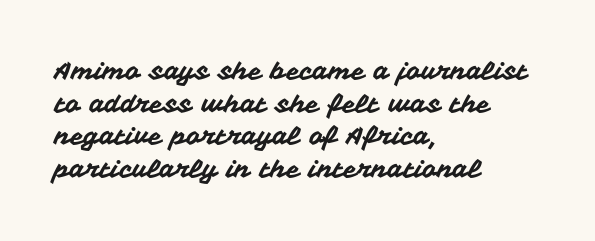
The tracking reads as untouched default to a designer's eye. Has an underline been added? It has not. Where is the straight margin? On the left. A typesetter would call this leading conventional body-copy spacing.
